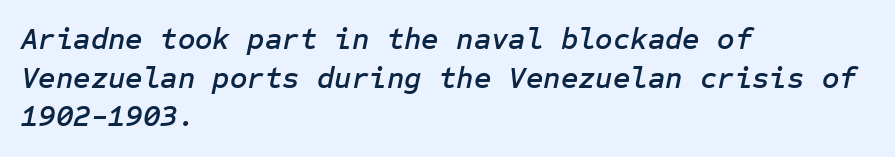
Is the block centered? No — it sits flush against the left margin. Every character sits at an angle, as italics do. Is the letter spacing exaggerated? No — it looks like the ordinary default. Compared with typical paragraphs, the rows here are spaced about the same.
